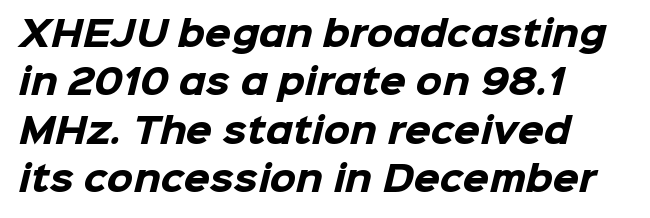
{"serif": "no", "bold": "yes", "weight": "heavy", "width": "normal", "stroke_contrast": "low", "x_height": "medium", "monospaced": "no", "underline": "no", "align": "left", "line_spacing": "normal", "line_spacing_ratio": 1.42, "letter_spacing": "normal", "letter_spacing_em": 0.0, "glyph_px": 34}
